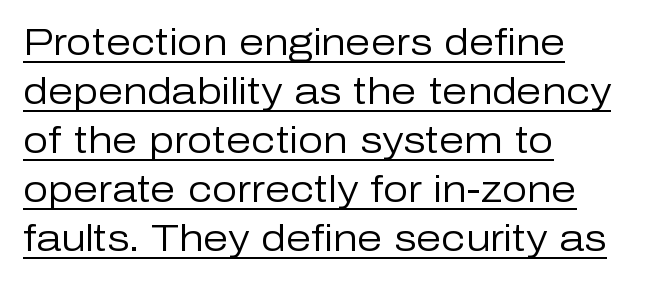
Q: Is the text bold? A: No.
Q: Is the text italic (slanted)? A: No, it is upright.
Q: Is the typeface a serif or a sans-serif typeface? A: Sans-serif.
Q: Is the text underlined? A: Yes.
Q: How is the paragraph aligned? A: Left-aligned.
Q: Is the spacing between letters normal or unusually wide? A: Normal.
Q: Is the spacing between lines tight, normal or loose? A: Normal.
Q: Width (condensed, normal, or wide)? A: Normal.
Q: Stroke contrast? A: Low.
Q: x-height? A: Medium.
Q: Monospaced? A: No.
